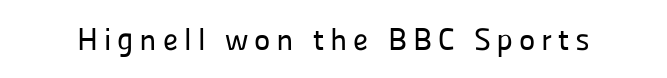
Q: Is the text italic (slanted)? A: No, it is upright.
Q: Is the typeface a serif or a sans-serif typeface? A: Sans-serif.
Q: Is the text underlined? A: No.
Q: Width (condensed, normal, or wide)? A: Normal.
Q: Stroke contrast? A: Low.
Q: x-height? A: Medium.
Q: Monospaced? A: No.
